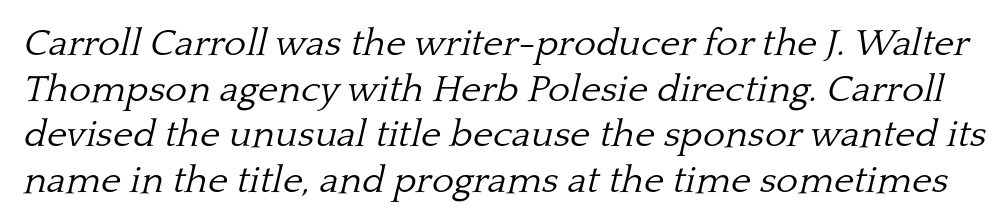
{"serif": "yes", "italic": "yes", "lean": "right", "slant_degrees": 13, "bold": "no", "weight": "light", "width": "normal", "stroke_contrast": "low", "x_height": "medium", "monospaced": "no", "underline": "no", "line_spacing_ratio": 1.2, "letter_spacing": "normal", "letter_spacing_em": 0.0, "glyph_px": 38}
